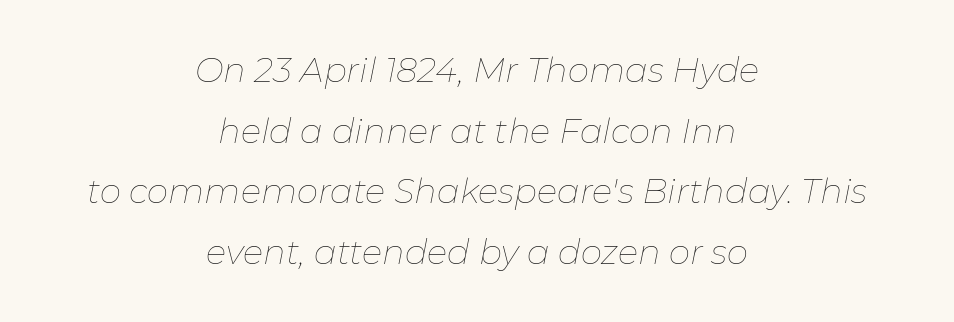
{"italic": "yes", "lean": "right", "slant_degrees": 11, "bold": "no", "weight": "thin", "width": "normal", "stroke_contrast": "low", "x_height": "medium", "monospaced": "no", "underline": "no", "align": "center", "line_spacing_ratio": 1.78, "letter_spacing": "normal", "letter_spacing_em": 0.0, "glyph_px": 34}
